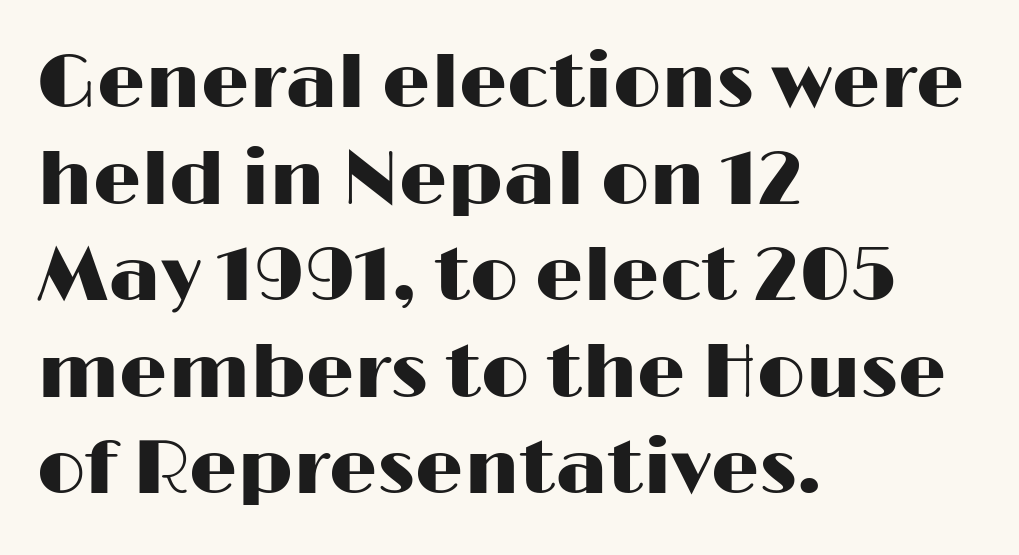
{"serif": "no", "italic": "no", "width": "wide", "stroke_contrast": "high", "x_height": "medium", "monospaced": "no", "underline": "no", "align": "left", "line_spacing": "normal", "line_spacing_ratio": 1.27, "letter_spacing": "normal", "letter_spacing_em": 0.0, "glyph_px": 76}
